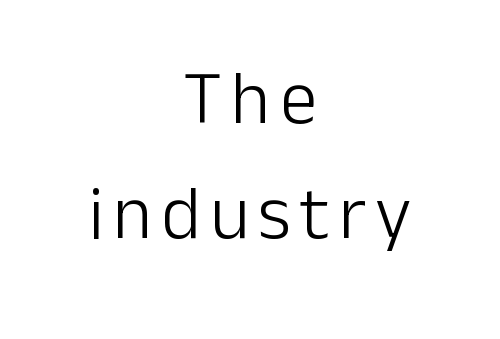
Q: Is the text bold? A: No.
Q: Is the text italic (slanted)? A: No, it is upright.
Q: Is the typeface a serif or a sans-serif typeface? A: Sans-serif.
Q: Is the text underlined? A: No.
Q: How is the paragraph aligned? A: Centered.
Q: Is the spacing between lines tight, normal or loose? A: Normal.
Q: Width (condensed, normal, or wide)? A: Normal.
Q: Stroke contrast? A: Low.
Q: x-height? A: Medium.
Q: Monospaced? A: No.
